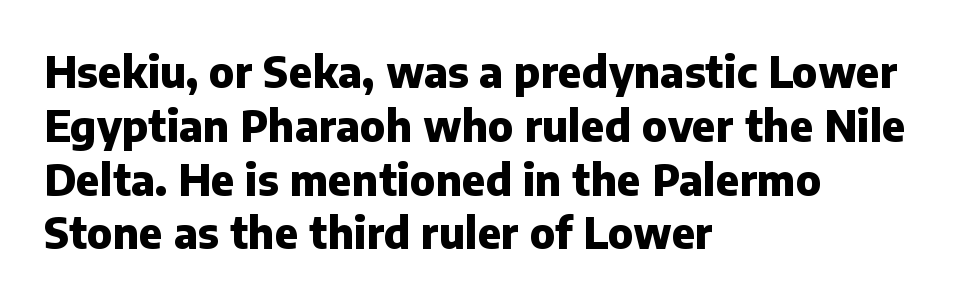
The paragraph has a hard left edge and a soft right edge. Character widths vary here, with narrow letters taking less room than wide ones. The type family on display is of the sans-serif kind. In terms of leading, this rendering sits right in the middle.
